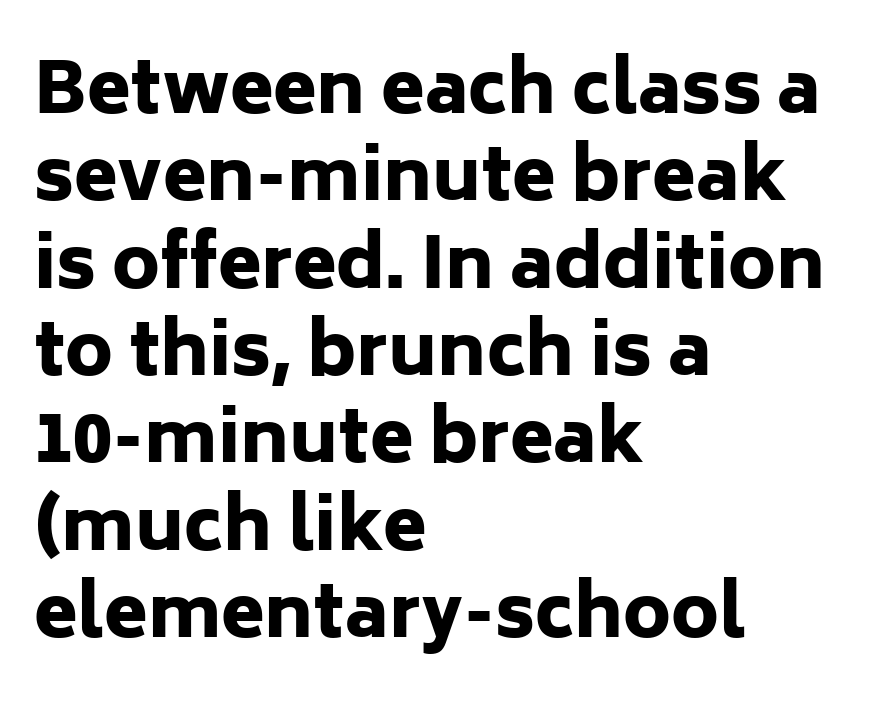
The image shows 71 px heavy sans-serif type, upright; set left-aligned, line spacing 1.23x, normal letter spacing, not underlined; low stroke contrast and a medium x-height.
